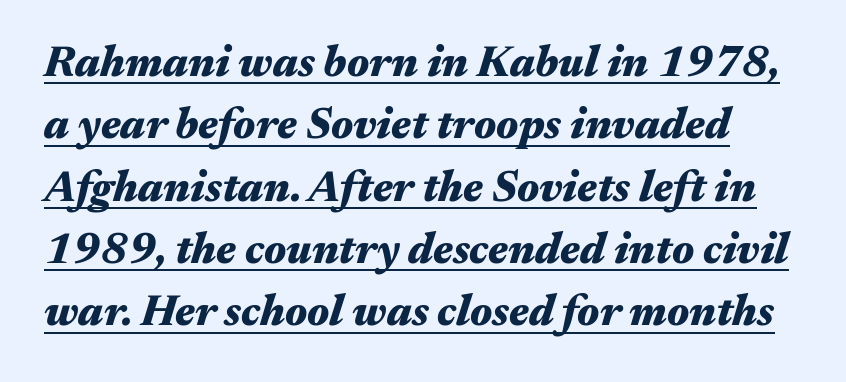
The image shows 43 px heavy, wide type, italic (leaning right); set normal line spacing (1.45x), normal letter spacing, underlined; medium stroke contrast and a medium x-height.
